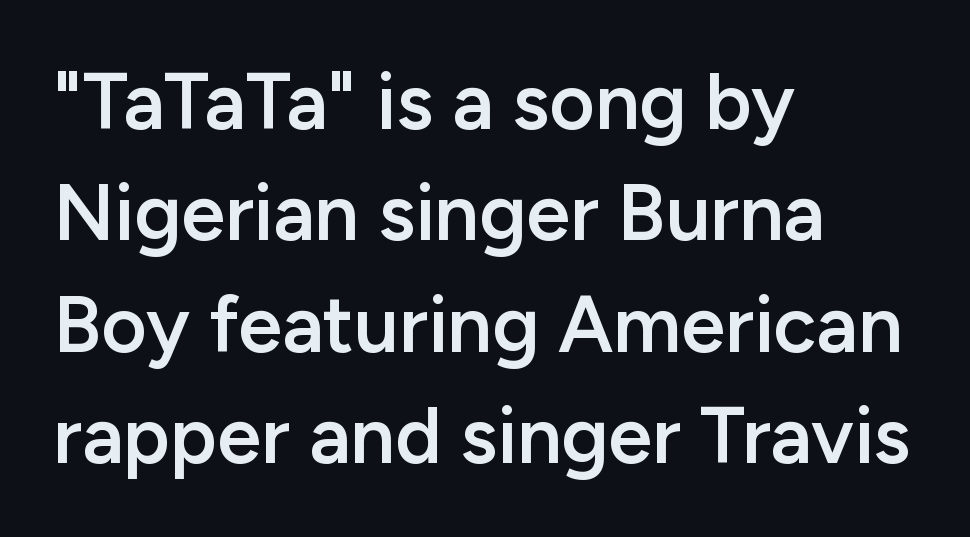
The image shows 79 px semibold sans-serif type, upright; set left-aligned, normal line spacing (1.41x), normal letter spacing, not underlined; low stroke contrast and a medium x-height.
